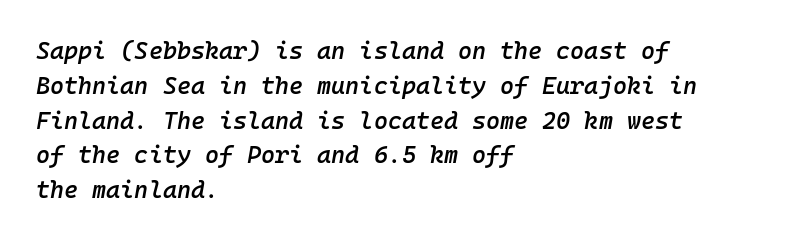
The image shows 24 px text type, italic (leaning right); set left-aligned, normal line spacing (1.45x), normal letter spacing, not underlined.
